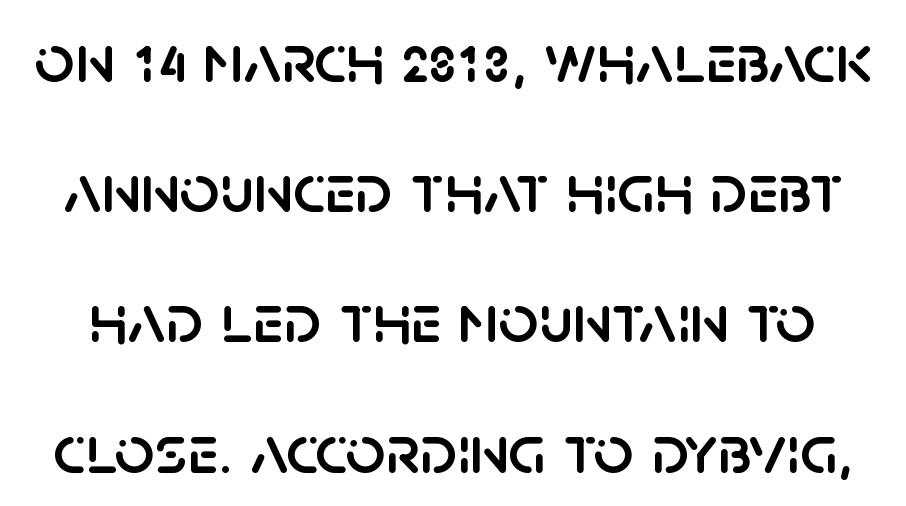
This is sans-serif lettering, the kind often seen on screens and signage. Descender tails drop into unmarked territory. Words appear dense and cohesive because spacing is normal. These lines are rendered in a variable-pitch font. Do the letters lean? They stand straight.
